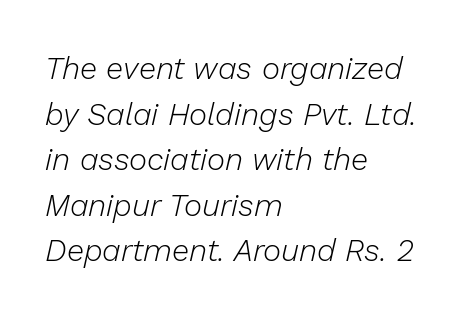
{"italic": "yes", "lean": "right", "slant_degrees": 13, "bold": "no", "weight": "light", "width": "normal", "stroke_contrast": "low", "x_height": "medium", "monospaced": "no", "underline": "no", "align": "left", "line_spacing": "normal", "line_spacing_ratio": 1.47, "letter_spacing": "normal", "letter_spacing_em": 0.0, "glyph_px": 31}
